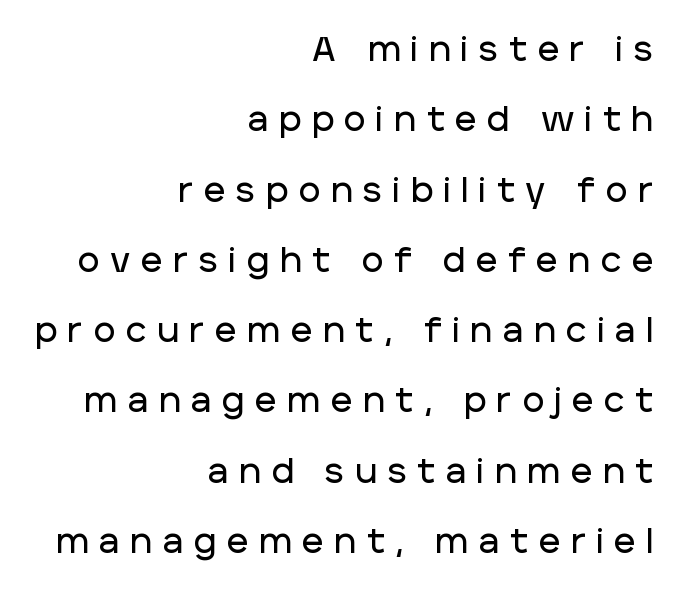
Q: Is the text italic (slanted)? A: No, it is upright.
Q: Is the typeface a serif or a sans-serif typeface? A: Sans-serif.
Q: Is the text underlined? A: No.
Q: How is the paragraph aligned? A: Right-aligned.
Q: Is the spacing between letters normal or unusually wide? A: Unusually wide.
Q: Is the spacing between lines tight, normal or loose? A: Loose.
Q: Width (condensed, normal, or wide)? A: Normal.
Q: Stroke contrast? A: Low.
Q: x-height? A: Large.
Q: Monospaced? A: No.
